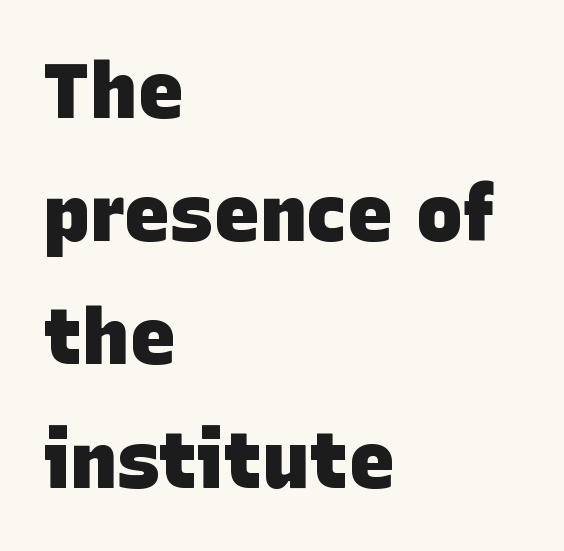
Q: Is the text bold? A: Yes.
Q: Is the typeface a serif or a sans-serif typeface? A: Sans-serif.
Q: Is the text underlined? A: No.
Q: How is the paragraph aligned? A: Left-aligned.
Q: Is the spacing between letters normal or unusually wide? A: Normal.
Q: Is the spacing between lines tight, normal or loose? A: Normal.
Q: Width (condensed, normal, or wide)? A: Normal.
Q: Stroke contrast? A: Low.
Q: x-height? A: Large.
Q: Monospaced? A: No.
